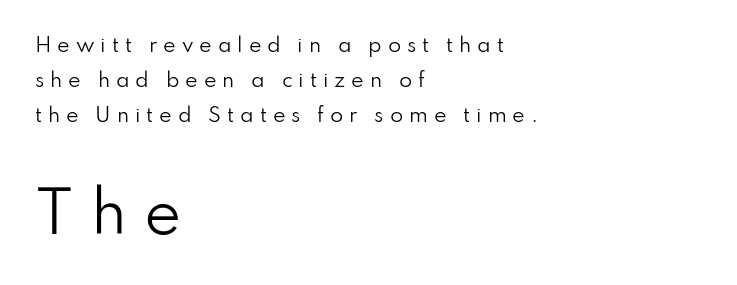
The image shows 56 px regular-weight sans-serif type, upright; set left-aligned, line spacing 1.85x, unusually wide letter spacing (+0.31 em), not underlined; the second (bottom) block is 2.95x larger; low stroke contrast and a small x-height.
